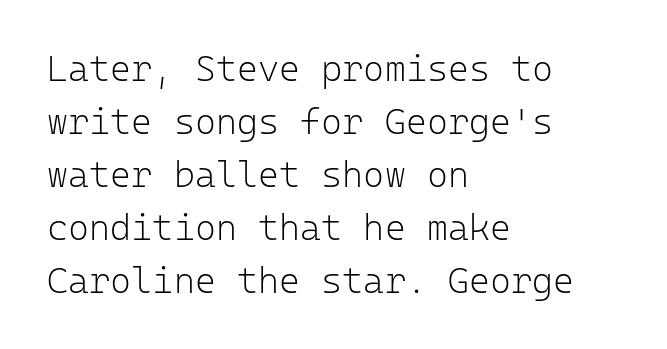
Q: Is the text bold? A: No.
Q: Is the text italic (slanted)? A: No, it is upright.
Q: Is the typeface a serif or a sans-serif typeface? A: Sans-serif.
Q: Is the text underlined? A: No.
Q: How is the paragraph aligned? A: Left-aligned.
Q: Is the spacing between letters normal or unusually wide? A: Normal.
Q: Is the spacing between lines tight, normal or loose? A: Normal.
Q: Width (condensed, normal, or wide)? A: Normal.
Q: Stroke contrast? A: Low.
Q: x-height? A: Medium.
Q: Monospaced? A: Yes.
